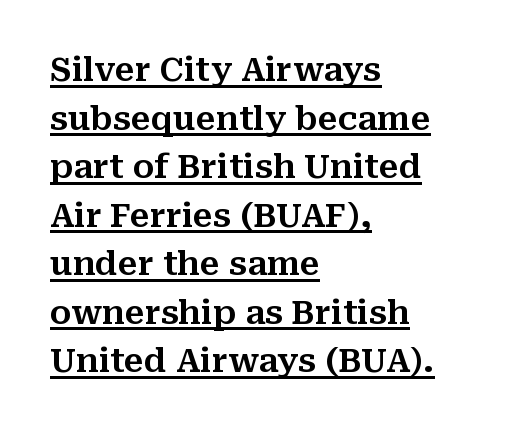
The characters display serif detailing at their extremities. Normally led — the rows are evenly, conventionally spaced. In designer terms, the underline attribute is active on this setting. Compared with a centered layout, this one pins lines to the left instead. Think of a printed novel: that variable character pitch is what you see here.
